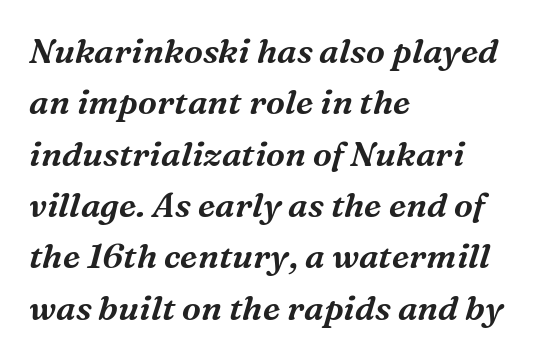
Honestly, there is no underline to notice here at all. These lines are composed in type with serifs. The designer left line spacing at the default. The letters advance in unequal steps, a hallmark of proportional type.
